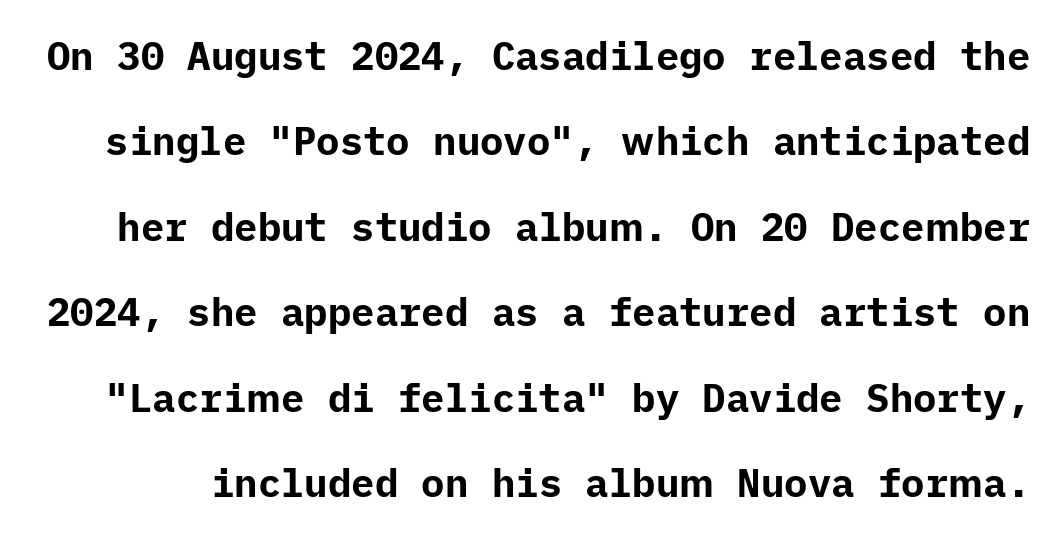
The image shows 39 px bold sans-serif type, upright; set loose line spacing (2.19x), normal letter spacing, not underlined; low stroke contrast and a medium x-height.
